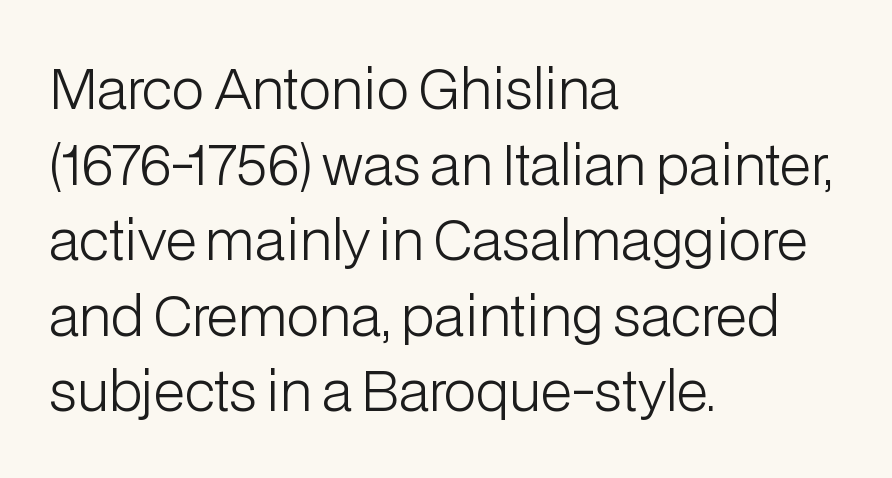
The image shows 54 px light sans-serif type, upright; set left-aligned, normal line spacing (1.4x), normal letter spacing, not underlined; low stroke contrast and a medium x-height.
